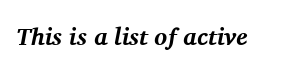
The image shows 24 px bold type, italic (leaning right); set normal letter spacing, not underlined.
